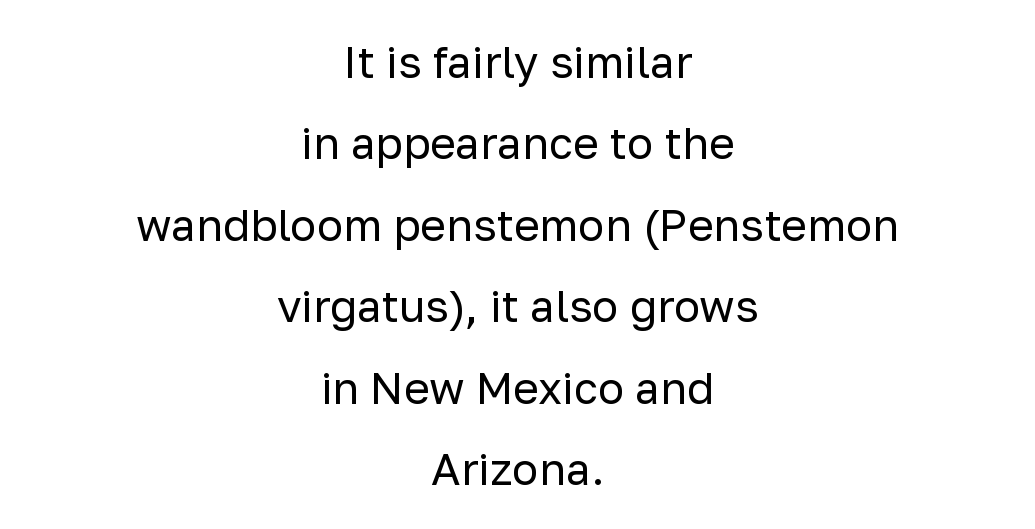
The image shows 44 px regular-weight sans-serif type, upright; set centered, line spacing 1.85x, normal letter spacing, not underlined; low stroke contrast and a medium x-height.
